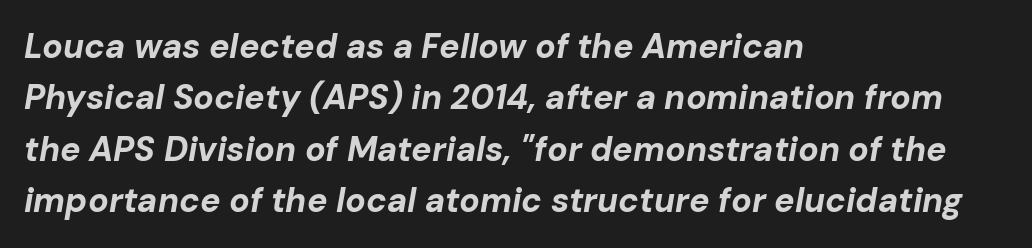
{"italic": "yes", "lean": "right", "slant_degrees": 10, "bold": "yes", "weight": "bold", "width": "normal", "stroke_contrast": "low", "x_height": "medium", "monospaced": "no", "underline": "no", "align": "left", "line_spacing": "normal", "line_spacing_ratio": 1.51, "letter_spacing": "normal", "letter_spacing_em": 0.0, "glyph_px": 34}
